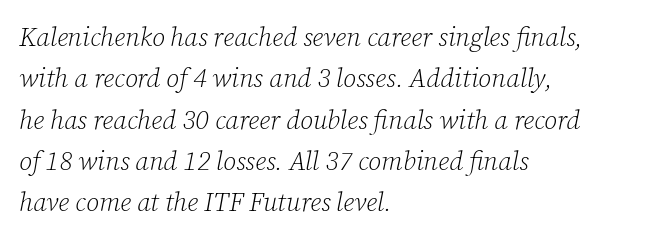
Horizontal bands of white between lines are of average thickness. The space directly below the letters is spotless. Between one letter and the next there's only the usual sliver of space. Characters are canted at an angle relative to the baseline's perpendicular. The weight tops out at a normal text grade. Reading down the block, your eye returns to a fixed left position each line.
